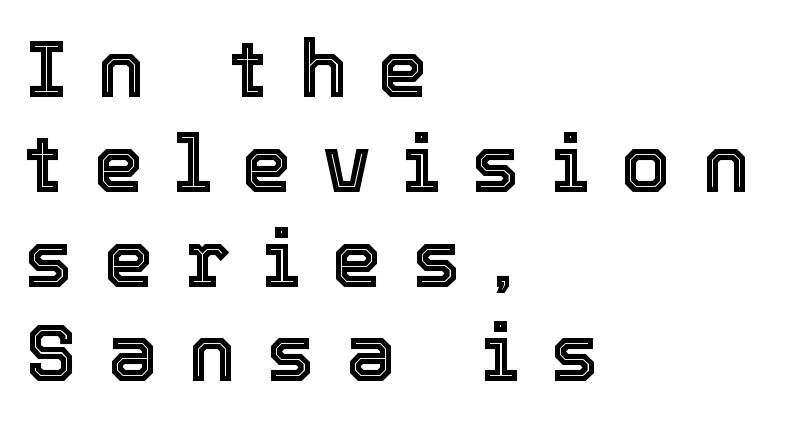
The string is rendered with underlining switched off. Note the varied advance widths — an 'i' is clearly narrower than an 'm'. Upright lettering throughout. This rendering uses left alignment, leaving the right contour irregular. Inter-character spacing is expanded well beyond the font's built-in metrics.
